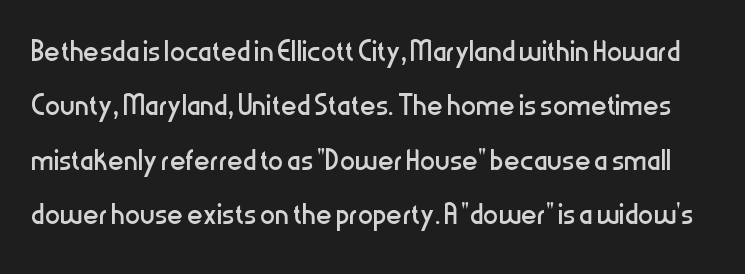
Q: Is the text bold? A: No.
Q: Is the text italic (slanted)? A: No, it is upright.
Q: Is the typeface a serif or a sans-serif typeface? A: Sans-serif.
Q: Is the text underlined? A: No.
Q: Is the spacing between letters normal or unusually wide? A: Normal.
Q: Is the spacing between lines tight, normal or loose? A: Normal.
Q: Width (condensed, normal, or wide)? A: Condensed.
Q: Stroke contrast? A: Low.
Q: x-height? A: Medium.
Q: Monospaced? A: No.
